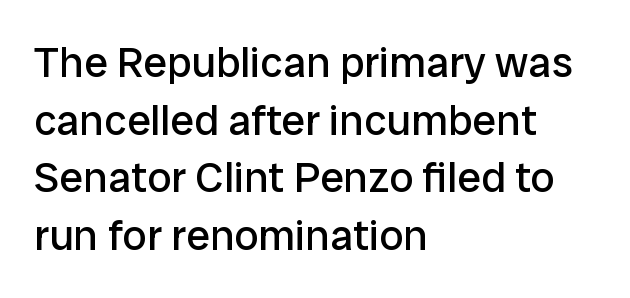
The text block is weighted toward the left margin, trailing off unevenly rightward. Glance below the letters and you will spot only blank space. Nothing heavy about these letters — not bold at all. Upright lettering throughout.
